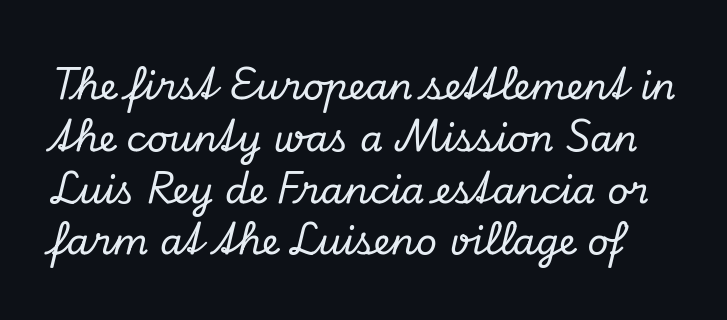
{"serif": "yes", "italic": "yes", "lean": "right", "slant_degrees": 13, "width": "normal", "stroke_contrast": "low", "x_height": "small", "monospaced": "no", "underline": "no", "line_spacing": "normal", "line_spacing_ratio": 1.4, "letter_spacing": "normal", "letter_spacing_em": 0.0, "glyph_px": 37}
